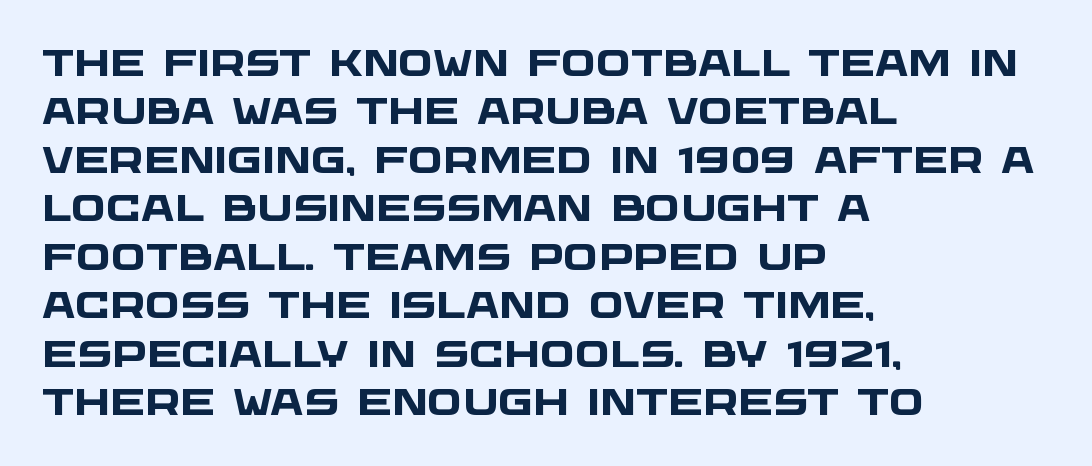
{"serif": "no", "bold": "yes", "weight": "heavy", "width": "wide", "stroke_contrast": "low", "x_height": "large", "monospaced": "no", "underline": "no", "align": "left", "line_spacing": "normal", "line_spacing_ratio": 1.31, "letter_spacing": "normal", "letter_spacing_em": 0.0, "glyph_px": 37}
